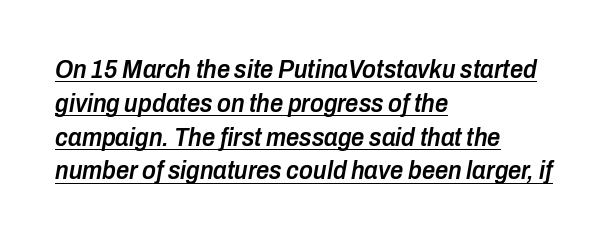
The image shows 26 px text type, italic (leaning right); set left-aligned, normal line spacing (1.3x), normal letter spacing, underlined.
